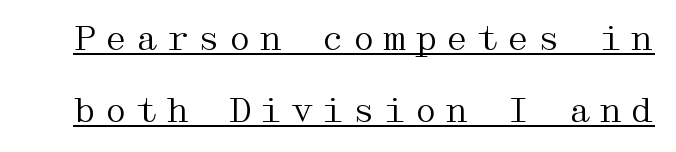
The image shows 34 px regular-weight, wide serif type, upright; set loose line spacing (2.13x), unusually wide letter spacing (+0.21 em), underlined; medium stroke contrast and a medium x-height.
